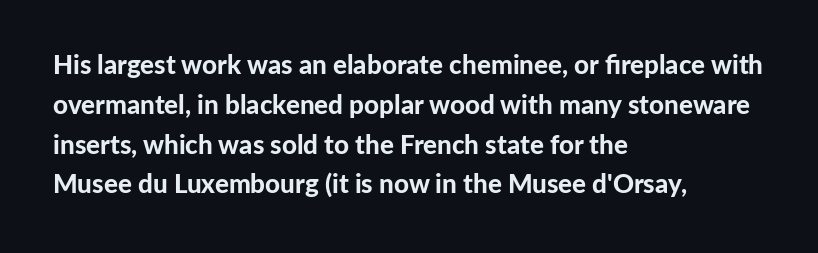
Plenty of ink on the page — the face is bold. Vertical spacing — default. Descenders hang freely into open space. All the whitespace from short lines collects on the right. This rendering leaves character spacing at its baseline value. Do the letters lean? They stand straight.
